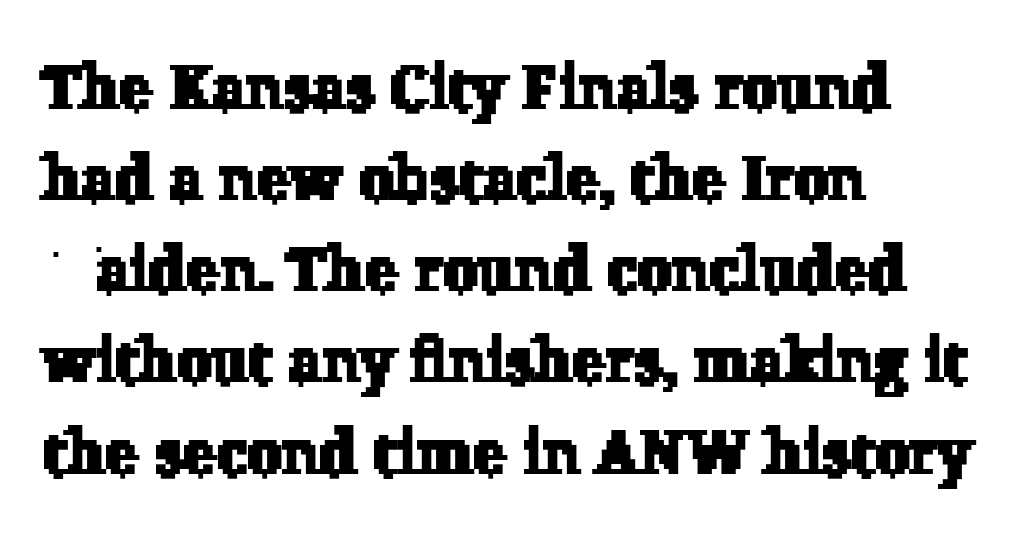
Q: Is the typeface a serif or a sans-serif typeface? A: Serif.
Q: Is the text underlined? A: No.
Q: How is the paragraph aligned? A: Left-aligned.
Q: Is the spacing between letters normal or unusually wide? A: Normal.
Q: Is the spacing between lines tight, normal or loose? A: Normal.
Q: Width (condensed, normal, or wide)? A: Normal.
Q: Stroke contrast? A: Low.
Q: x-height? A: Medium.
Q: Monospaced? A: No.
